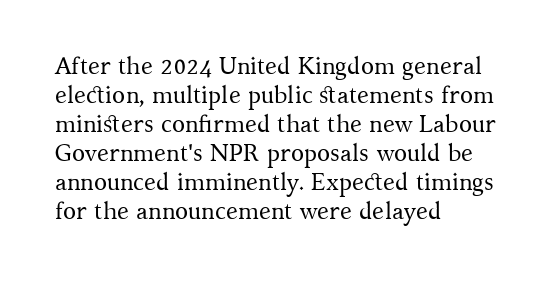
The strokes carry an ordinary text weight at most. Default kerning and tracking; the words read as compact shapes. The gap between lines stays unmarked. Does the lettering tilt? It doesn't — this is upright.
